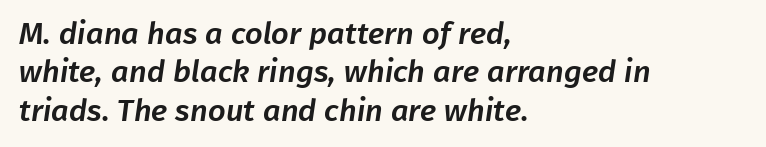
Q: Is the typeface a serif or a sans-serif typeface? A: Sans-serif.
Q: Is the text underlined? A: No.
Q: How is the paragraph aligned? A: Left-aligned.
Q: Is the spacing between letters normal or unusually wide? A: Normal.
Q: Width (condensed, normal, or wide)? A: Normal.
Q: Stroke contrast? A: Low.
Q: x-height? A: Medium.
Q: Monospaced? A: No.
